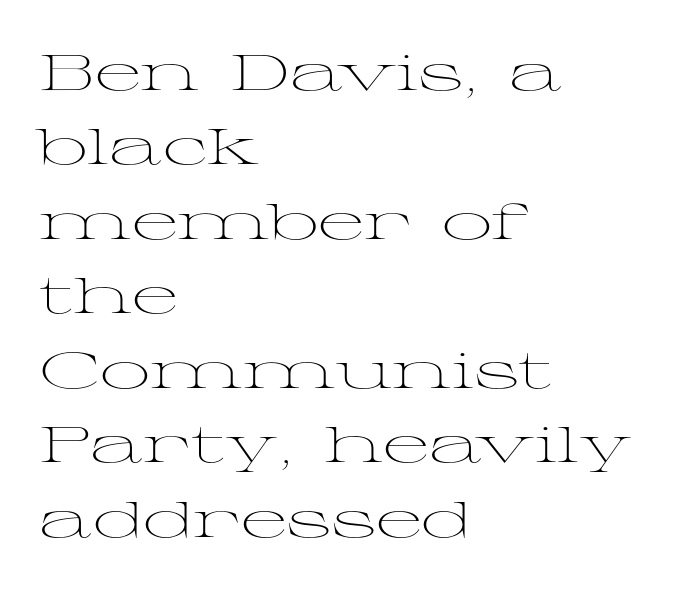
{"serif": "yes", "italic": "no", "bold": "no", "weight": "light", "width": "wide", "stroke_contrast": "medium", "x_height": "medium", "monospaced": "no", "underline": "no", "align": "left", "line_spacing": "normal", "line_spacing_ratio": 1.49, "letter_spacing": "normal", "letter_spacing_em": 0.0, "glyph_px": 50}
